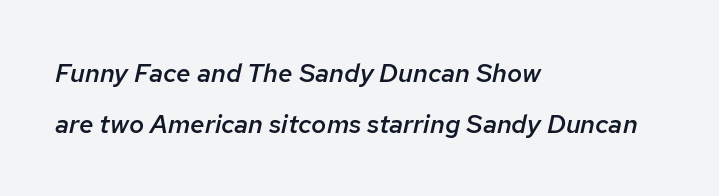
This rendering features lettering with no underline. The space between consecutive lines is lavish. There's an unmistakable incline to the writing here. Standard letterfit; no display-style spreading of the glyphs. Typesetter's note: demi weight, one step under bold.
